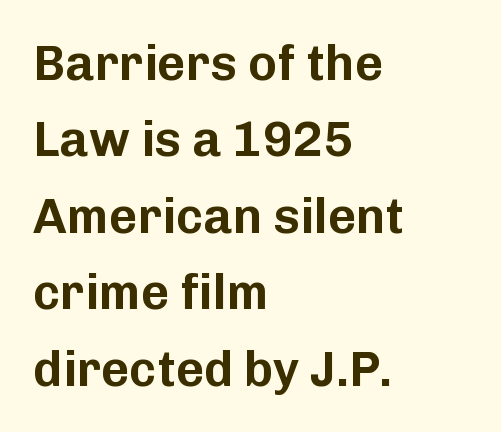
{"serif": "no", "italic": "no", "width": "normal", "stroke_contrast": "low", "x_height": "medium", "monospaced": "no", "underline": "no", "align": "left", "line_spacing": "normal", "line_spacing_ratio": 1.56, "letter_spacing": "normal", "letter_spacing_em": 0.0, "glyph_px": 49}
